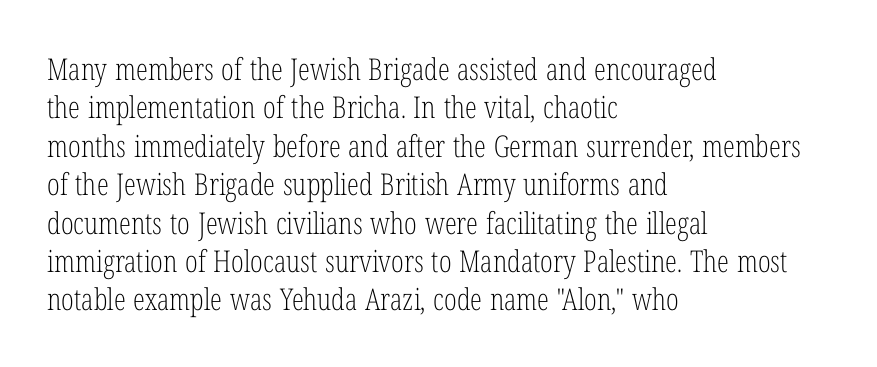
No letter is thick-stroked: the sample isn't bold. When letters stand straight like this, we call the style roman or upright. The letters advance in unequal steps, a hallmark of proportional type. The zone under the glyphs is completely vacant. Leading: standard.
